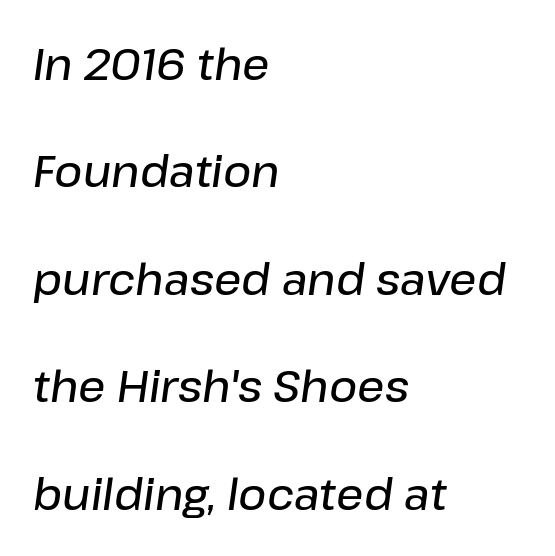
The image shows 43 px semibold type, italic (leaning right); set left-aligned, loose line spacing (2.5x), normal letter spacing, not underlined; low stroke contrast and a medium x-height.
